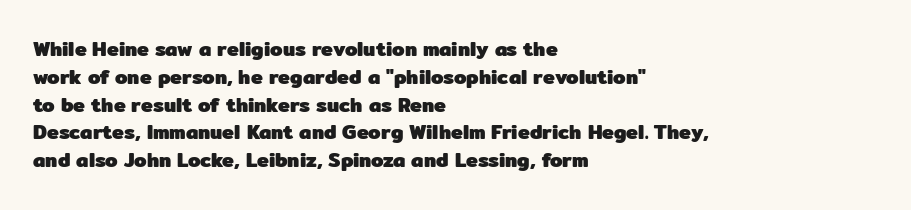
{"italic": "no", "bold": "yes", "underline": "no", "align": "left", "line_spacing": "normal", "line_spacing_ratio": 1.39, "letter_spacing": "normal", "letter_spacing_em": 0.0, "glyph_px": 20}
